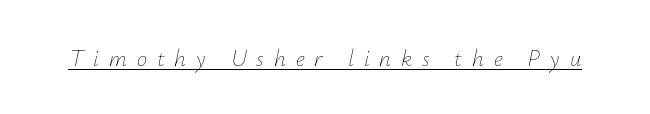
Q: Is the text bold? A: No.
Q: Is the text italic (slanted)? A: Yes, it leans right by about 12 degrees.
Q: Is the text underlined? A: Yes.
Q: Is the spacing between letters normal or unusually wide? A: Unusually wide.
